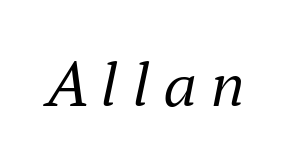
{"serif": "yes", "italic": "yes", "lean": "right", "slant_degrees": 16, "bold": "no", "weight": "regular", "width": "normal", "stroke_contrast": "medium", "x_height": "small", "monospaced": "no", "underline": "no", "letter_spacing": "wide", "letter_spacing_em": 0.2, "glyph_px": 67}
